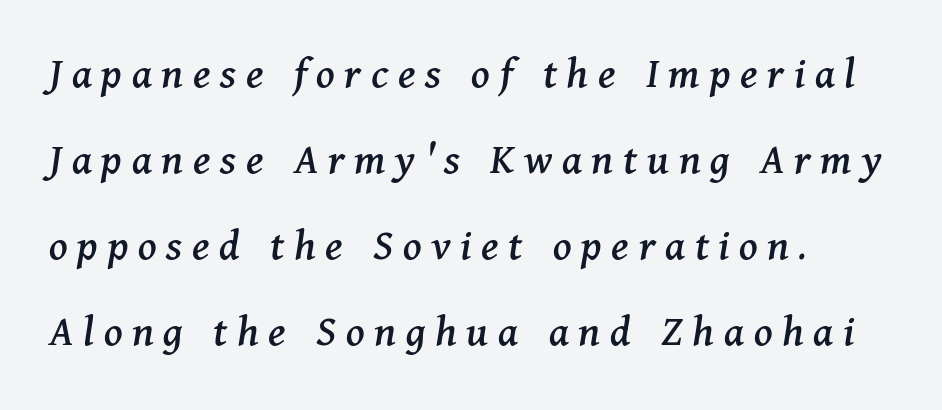
Q: Is the text italic (slanted)? A: Yes, it leans right by about 11 degrees.
Q: Is the typeface a serif or a sans-serif typeface? A: Serif.
Q: Is the text underlined? A: No.
Q: How is the paragraph aligned? A: Left-aligned.
Q: Is the spacing between letters normal or unusually wide? A: Unusually wide.
Q: Width (condensed, normal, or wide)? A: Normal.
Q: Stroke contrast? A: Medium.
Q: x-height? A: Medium.
Q: Monospaced? A: No.
